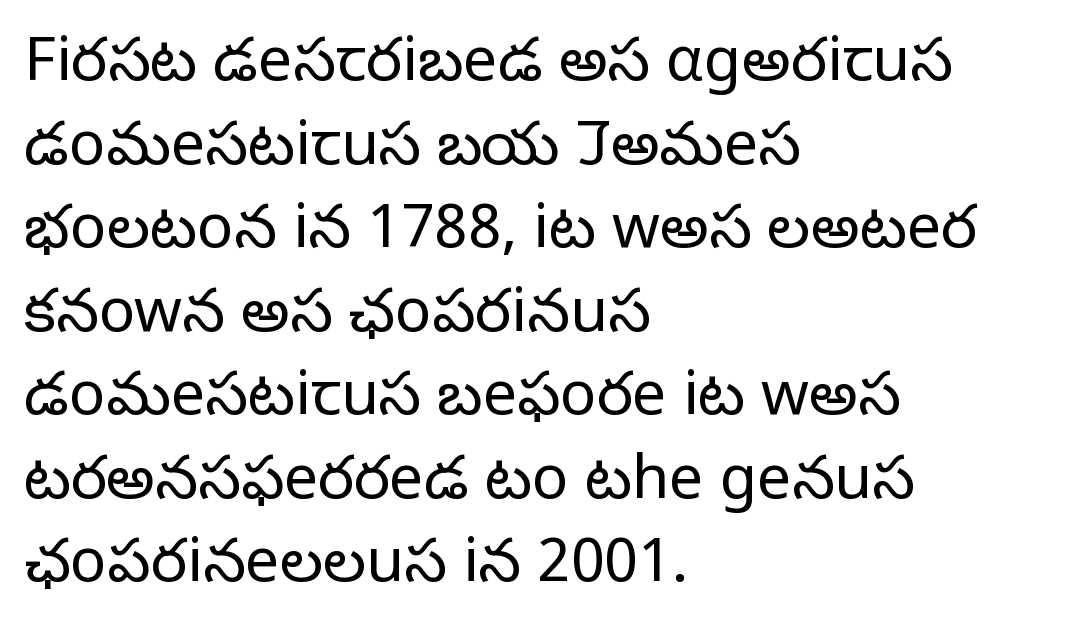
{"serif": "no", "italic": "no", "bold": "no", "weight": "light", "width": "normal", "stroke_contrast": "low", "x_height": "medium", "monospaced": "no", "underline": "no", "align": "left", "line_spacing": "normal", "line_spacing_ratio": 1.37, "letter_spacing": "normal", "letter_spacing_em": 0.0, "glyph_px": 61}
